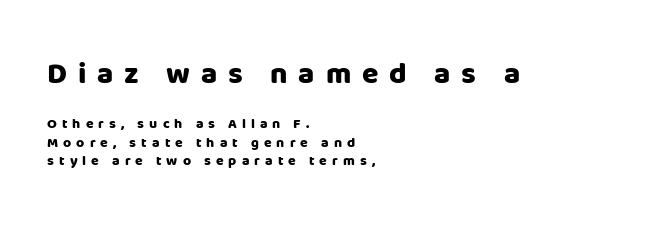
{"serif": "no", "italic": "no", "bold": "yes", "weight": "heavy", "width": "normal", "stroke_contrast": "low", "x_height": "large", "monospaced": "no", "underline": "no", "align": "left", "line_spacing": "normal", "line_spacing_ratio": 1.33, "letter_spacing": "wide", "letter_spacing_em": 0.36, "larger_block": "first", "size_ratio": 2.14, "glyph_px": 30}
